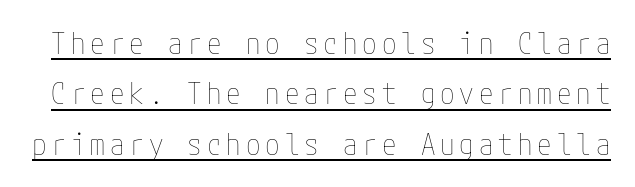
{"italic": "no", "bold": "no", "weight": "thin", "width": "condensed", "stroke_contrast": "low", "x_height": "medium", "underline": "yes", "line_spacing_ratio": 1.74, "glyph_px": 29}
